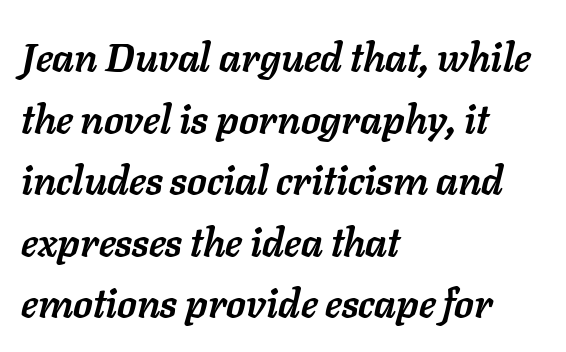
Q: Is the text bold? A: Yes.
Q: Is the text italic (slanted)? A: Yes, it leans right by about 11 degrees.
Q: Is the text underlined? A: No.
Q: How is the paragraph aligned? A: Left-aligned.
Q: Is the spacing between letters normal or unusually wide? A: Normal.
Q: Is the spacing between lines tight, normal or loose? A: Normal.
Q: Width (condensed, normal, or wide)? A: Normal.
Q: Stroke contrast? A: Low.
Q: x-height? A: Medium.
Q: Monospaced? A: No.
